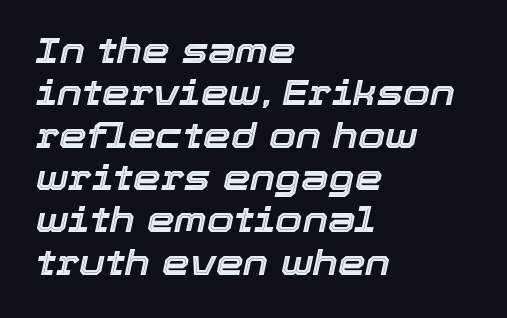
Q: Is the text italic (slanted)? A: Yes, it leans right by about 12 degrees.
Q: Is the text underlined? A: No.
Q: How is the paragraph aligned? A: Left-aligned.
Q: Is the spacing between letters normal or unusually wide? A: Normal.
Q: Width (condensed, normal, or wide)? A: Normal.
Q: x-height? A: Medium.
Q: Monospaced? A: No.
